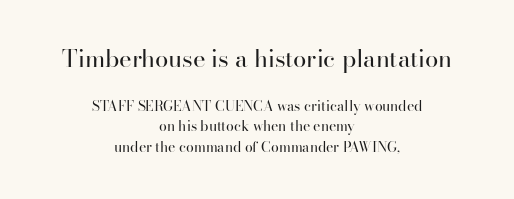
{"italic": "no", "bold": "no", "underline": "no", "align": "center", "line_spacing": "normal", "line_spacing_ratio": 1.48, "letter_spacing": "normal", "letter_spacing_em": 0.0, "larger_block": "first", "size_ratio": 1.71, "glyph_px": 24}
